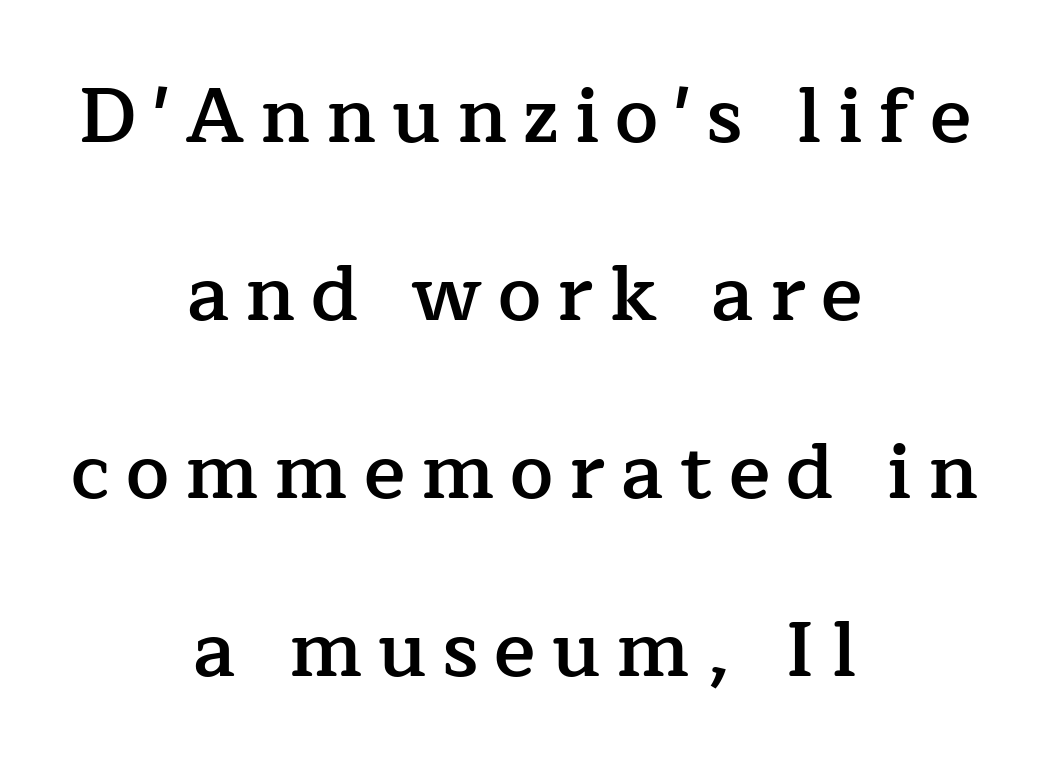
{"serif": "yes", "italic": "no", "bold": "semi", "weight": "semibold", "width": "normal", "stroke_contrast": "low", "x_height": "medium", "monospaced": "no", "underline": "no", "align": "center", "line_spacing": "loose", "line_spacing_ratio": 2.31, "letter_spacing": "wide", "letter_spacing_em": 0.21, "glyph_px": 77}
